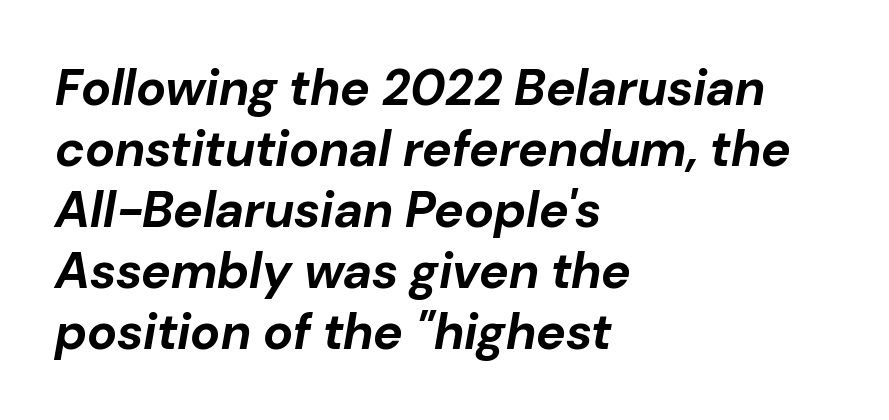
The image shows 50 px bold type, italic (leaning right); set left-aligned, line spacing 1.22x, normal letter spacing, not underlined; low stroke contrast and a medium x-height.
